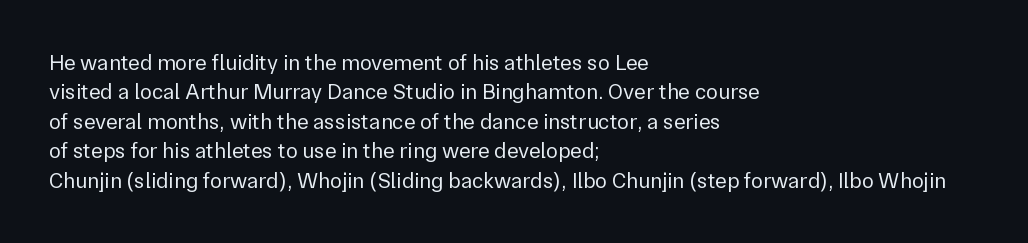
Bare-footed words on every line. Every stem runs plumb, perpendicular to the baseline. The typesetting does not lean heavy: it is not bold. Tracking value appears to be zero — textbook default spacing. The vertical gap from one line to the next is medium.
